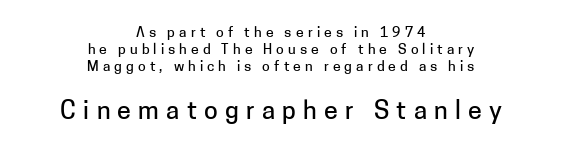
Q: Is the text italic (slanted)? A: No, it is upright.
Q: Is the text underlined? A: No.
Q: How is the paragraph aligned? A: Centered.
Q: Is the spacing between letters normal or unusually wide? A: Unusually wide.
Q: Which block of text is set in a larger size, the first (top) or the second (bottom)? A: The second (bottom) one.
